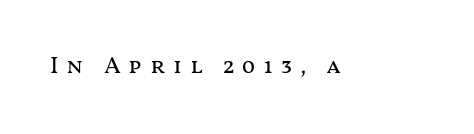
{"italic": "no", "bold": "no", "underline": "no", "letter_spacing": "wide", "letter_spacing_em": 0.32, "glyph_px": 24}
